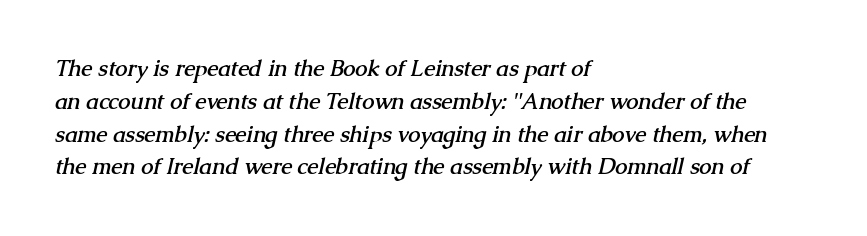
The image shows 22 px bold type; set left-aligned, normal line spacing (1.49x), normal letter spacing, not underlined.
